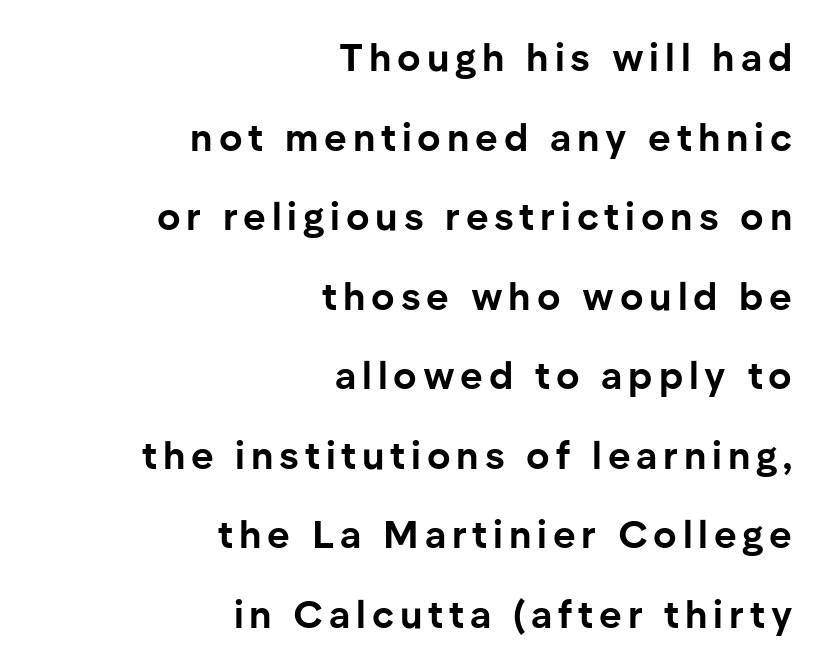
The image shows 39 px bold sans-serif type, upright; set right-aligned, loose line spacing (2.04x), not underlined; low stroke contrast and a medium x-height.
